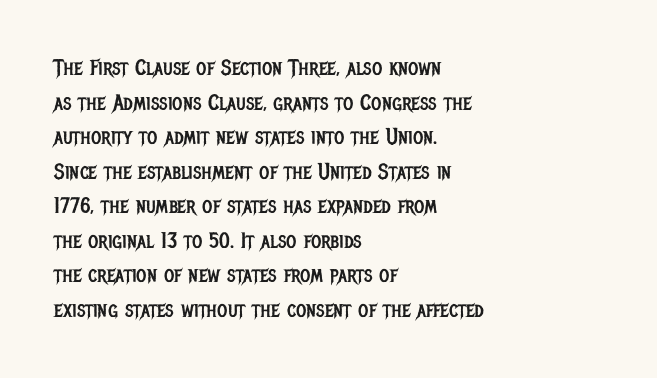
The image shows 22 px text type, upright; set left-aligned, normal line spacing (1.57x), normal letter spacing, not underlined.
